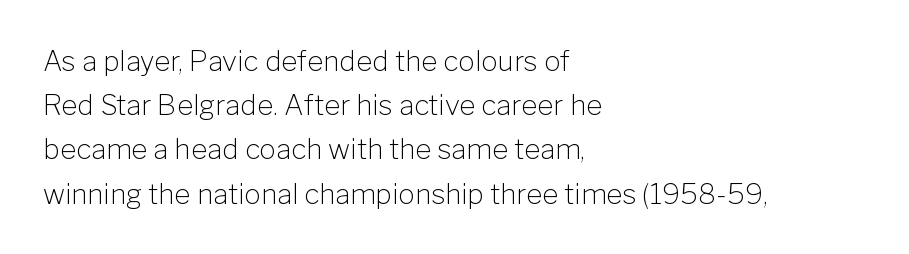
Q: Is the text bold? A: No.
Q: Is the text italic (slanted)? A: No, it is upright.
Q: Is the typeface a serif or a sans-serif typeface? A: Sans-serif.
Q: Is the text underlined? A: No.
Q: How is the paragraph aligned? A: Left-aligned.
Q: Is the spacing between letters normal or unusually wide? A: Normal.
Q: Is the spacing between lines tight, normal or loose? A: Normal.
Q: Width (condensed, normal, or wide)? A: Normal.
Q: Stroke contrast? A: Low.
Q: x-height? A: Medium.
Q: Monospaced? A: No.
